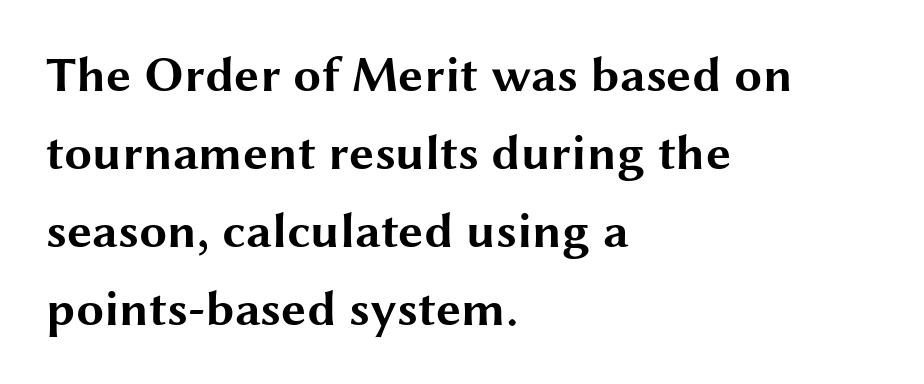
The image shows 50 px bold, wide sans-serif type, upright; set left-aligned, normal line spacing (1.56x), normal letter spacing, not underlined; medium stroke contrast and a medium x-height.
